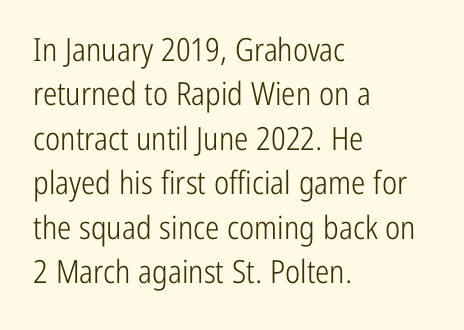
Q: Is the text bold? A: No.
Q: Is the text italic (slanted)? A: No, it is upright.
Q: Is the typeface a serif or a sans-serif typeface? A: Sans-serif.
Q: Is the text underlined? A: No.
Q: How is the paragraph aligned? A: Left-aligned.
Q: Is the spacing between letters normal or unusually wide? A: Normal.
Q: Is the spacing between lines tight, normal or loose? A: Normal.
Q: Width (condensed, normal, or wide)? A: Condensed.
Q: Stroke contrast? A: Low.
Q: x-height? A: Medium.
Q: Monospaced? A: No.
